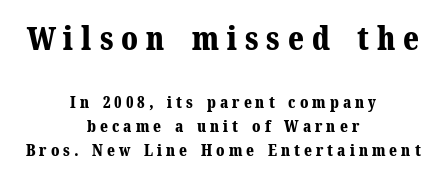
The image shows 32 px bold serif type, upright; set centered, normal line spacing (1.5x), unusually wide letter spacing (+0.25 em), not underlined; the first (top) block is 2.0x larger; medium stroke contrast and a medium x-height.
